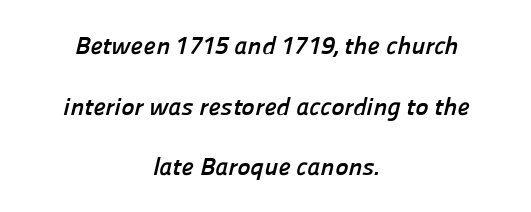
{"bold": "yes", "underline": "no", "align": "center", "line_spacing": "loose", "line_spacing_ratio": 2.43, "letter_spacing": "normal", "letter_spacing_em": 0.0, "glyph_px": 25}
